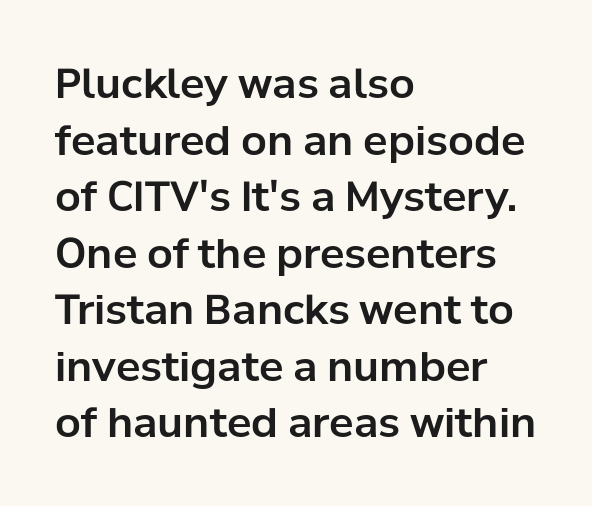
{"serif": "no", "italic": "no", "width": "normal", "stroke_contrast": "low", "x_height": "medium", "monospaced": "no", "underline": "no", "align": "left", "line_spacing": "normal", "line_spacing_ratio": 1.38, "letter_spacing": "normal", "letter_spacing_em": 0.0, "glyph_px": 41}
